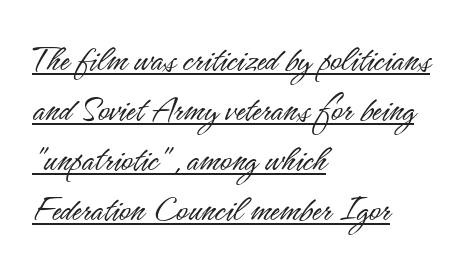
{"serif": "no", "bold": "no", "weight": "light", "width": "condensed", "stroke_contrast": "low", "x_height": "small", "monospaced": "no", "underline": "yes", "align": "left", "line_spacing": "normal", "line_spacing_ratio": 1.28, "letter_spacing": "normal", "letter_spacing_em": 0.0, "glyph_px": 39}
